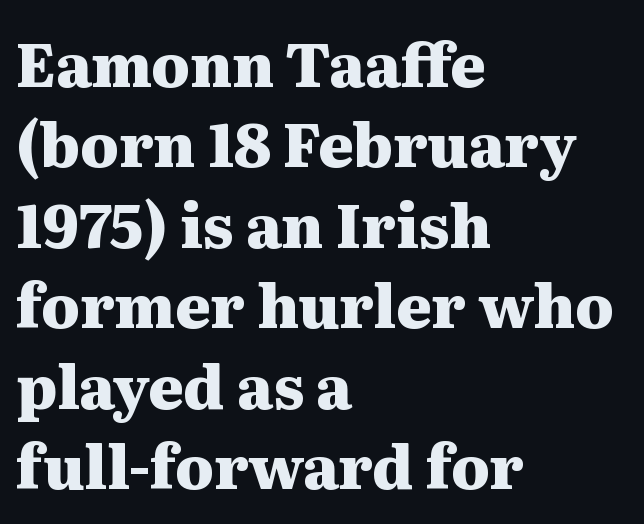
Standard letterfit; no display-style spreading of the glyphs. What's the leading like? Ordinary, nothing unusual. Check the space under the baseline: it is left empty. The ragged edge is on the right, which tells us the setting is flush left.
